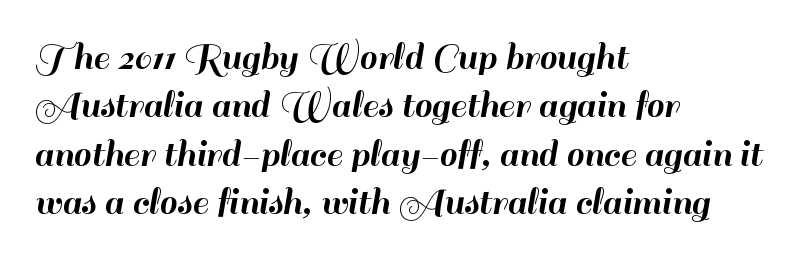
The font family rendered here belongs to the sans-serif group. The gap between lines stays unmarked. Short and long lines alike share a common starting point at left. These lines are rendered in a variable-pitch font.
